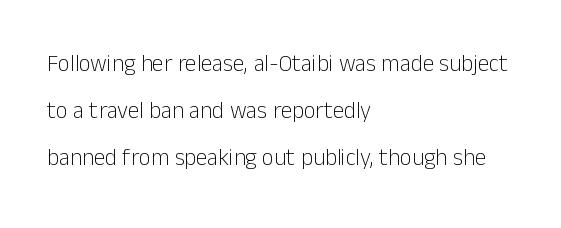
{"italic": "no", "bold": "no", "underline": "no", "align": "left", "line_spacing": "loose", "line_spacing_ratio": 2.04, "letter_spacing": "normal", "letter_spacing_em": 0.0, "glyph_px": 23}
